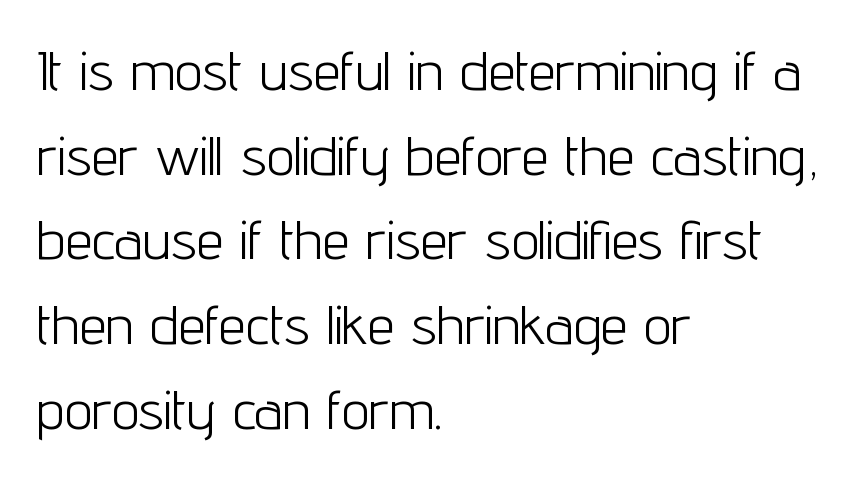
The string is rendered with underlining switched off. Tracking here is standard; glyphs follow each other at the usual distance. The font family rendered here belongs to the sans-serif group. Letters have the restrained weight of plain body copy at most.
